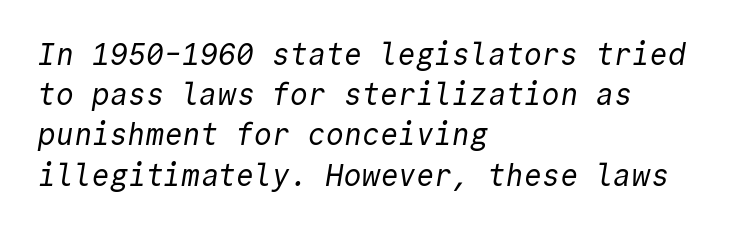
The image shows 30 px regular-weight sans-serif type, monospaced; set left-aligned, normal line spacing (1.34x), normal letter spacing, not underlined; a medium x-height.
